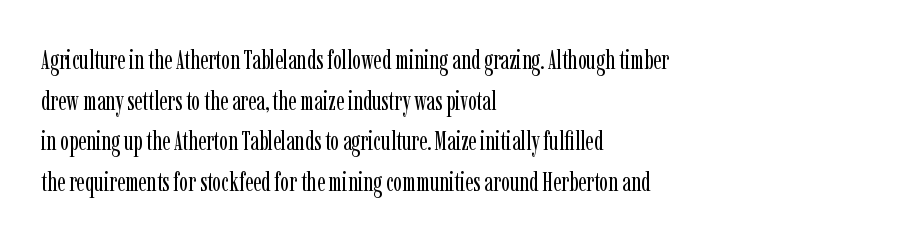
{"italic": "no", "bold": "no", "underline": "no", "align": "left", "line_spacing": "normal", "line_spacing_ratio": 1.56, "letter_spacing": "normal", "letter_spacing_em": 0.0, "glyph_px": 26}
